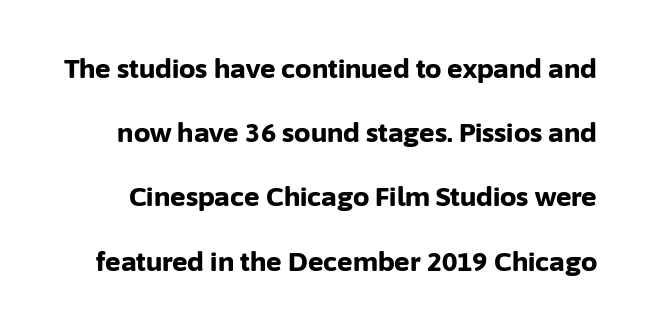
{"italic": "no", "bold": "yes", "underline": "no", "line_spacing": "loose", "line_spacing_ratio": 2.47, "letter_spacing": "normal", "letter_spacing_em": 0.0, "glyph_px": 26}
